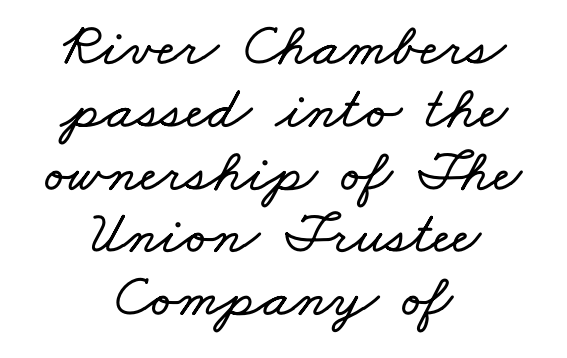
{"width": "wide", "stroke_contrast": "low", "x_height": "small", "monospaced": "no", "underline": "no", "align": "center", "line_spacing": "tight", "line_spacing_ratio": 1.03, "letter_spacing": "normal", "letter_spacing_em": 0.0, "glyph_px": 61}
